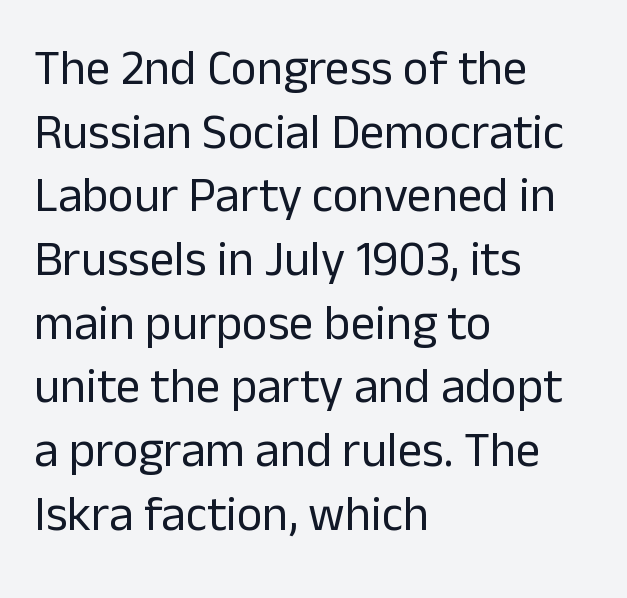
The image shows 49 px regular-weight sans-serif type, upright; set left-aligned, normal line spacing (1.3x), normal letter spacing, not underlined; low stroke contrast and a medium x-height.
